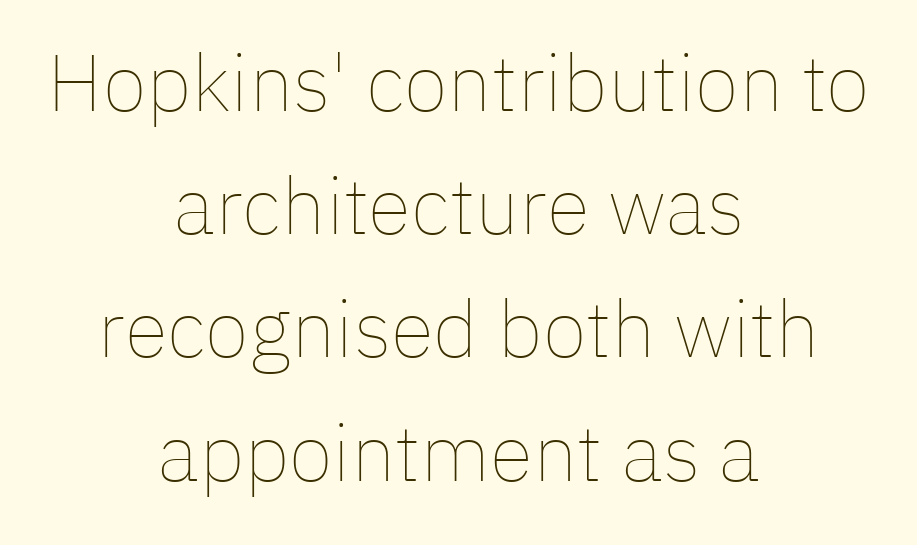
The image shows 80 px thin type, upright; set centered, normal line spacing (1.54x), normal letter spacing, not underlined; low stroke contrast and a medium x-height.
